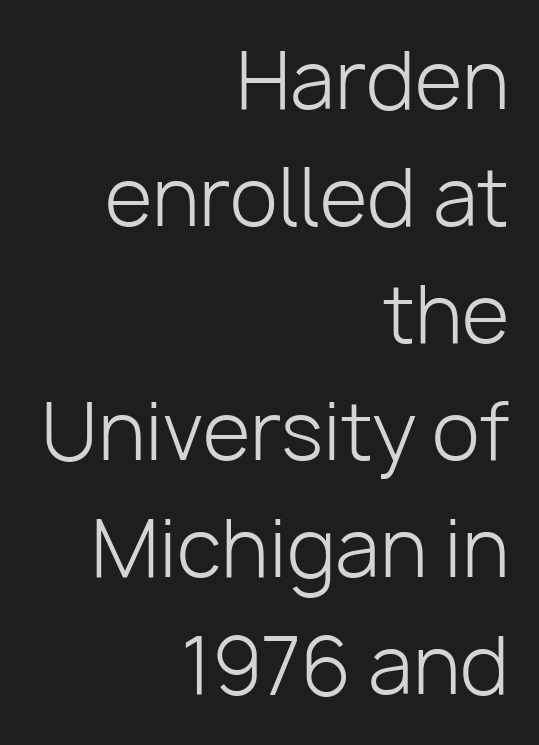
The image shows 78 px light sans-serif type, upright; set right-aligned, normal line spacing (1.5x), normal letter spacing, not underlined; low stroke contrast and a medium x-height.
